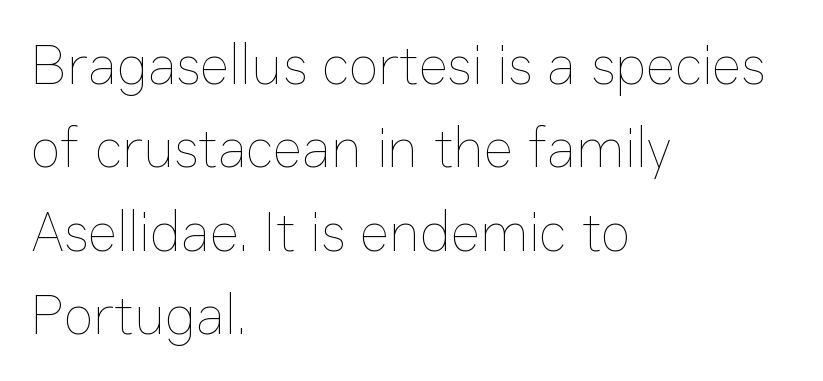
The weight tops out at a normal text grade. The designer left line spacing at the default. Here the designer chose a conventional face with non-uniform glyph widths. The lines in this sample share a left origin and differ only in where they stop. Descenders hang freely into open space. Vertical strokes here are truly vertical.
